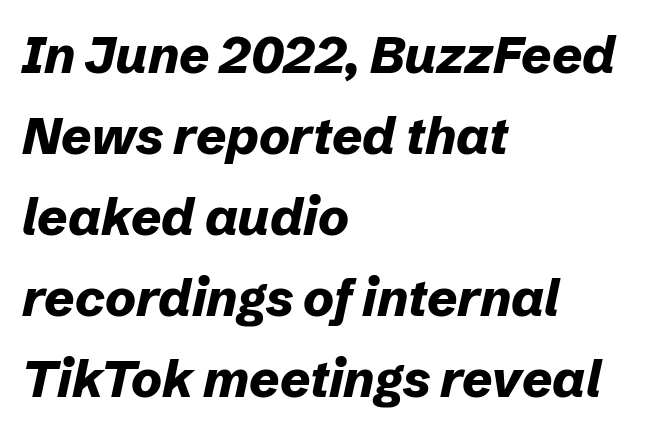
{"italic": "yes", "lean": "right", "slant_degrees": 12, "bold": "yes", "weight": "bold", "width": "normal", "stroke_contrast": "low", "x_height": "medium", "monospaced": "no", "underline": "no", "align": "left", "line_spacing": "normal", "line_spacing_ratio": 1.56, "letter_spacing": "normal", "letter_spacing_em": 0.0, "glyph_px": 52}
